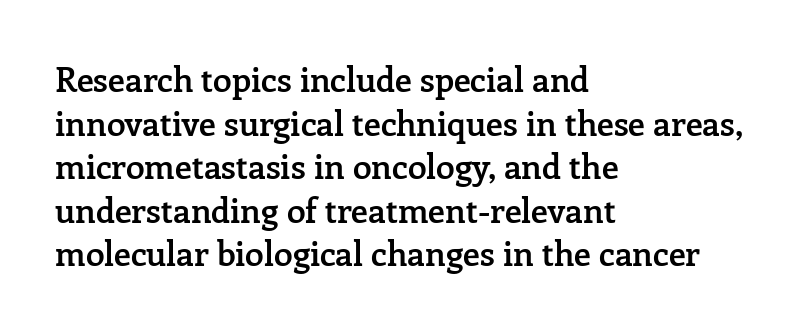
The image shows 34 px semibold serif type, upright; set left-aligned, normal line spacing (1.28x), normal letter spacing, not underlined; low stroke contrast and a medium x-height.
